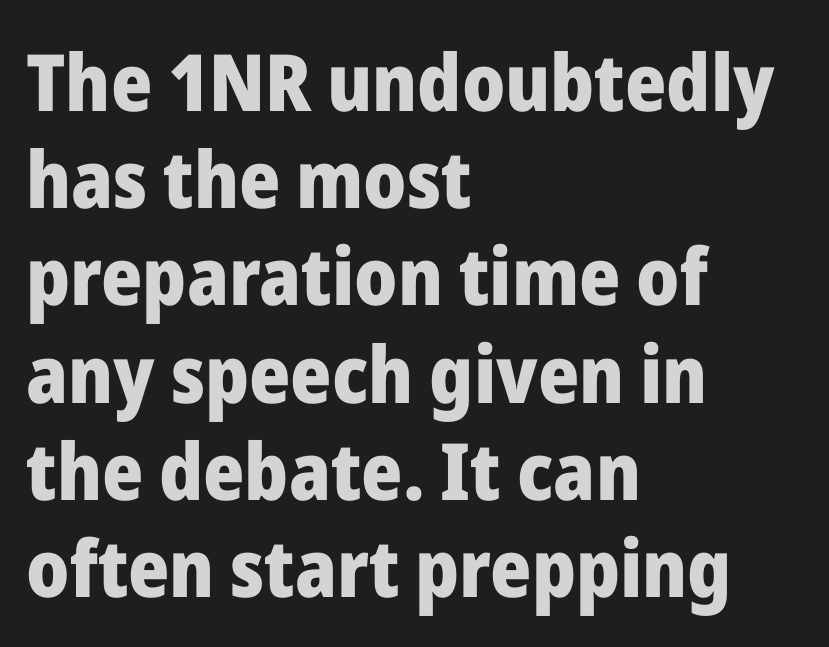
Q: Is the text bold? A: Yes.
Q: Is the text italic (slanted)? A: No, it is upright.
Q: Is the typeface a serif or a sans-serif typeface? A: Sans-serif.
Q: Is the text underlined? A: No.
Q: How is the paragraph aligned? A: Left-aligned.
Q: Is the spacing between letters normal or unusually wide? A: Normal.
Q: Width (condensed, normal, or wide)? A: Normal.
Q: Stroke contrast? A: Low.
Q: x-height? A: Medium.
Q: Monospaced? A: No.
